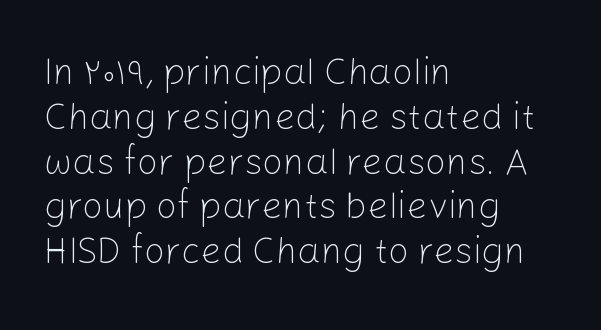
Q: Is the text bold? A: No.
Q: Is the text italic (slanted)? A: No, it is upright.
Q: Is the typeface a serif or a sans-serif typeface? A: Sans-serif.
Q: Is the text underlined? A: No.
Q: How is the paragraph aligned? A: Left-aligned.
Q: Is the spacing between letters normal or unusually wide? A: Normal.
Q: Width (condensed, normal, or wide)? A: Normal.
Q: Stroke contrast? A: Low.
Q: x-height? A: Medium.
Q: Monospaced? A: No.
